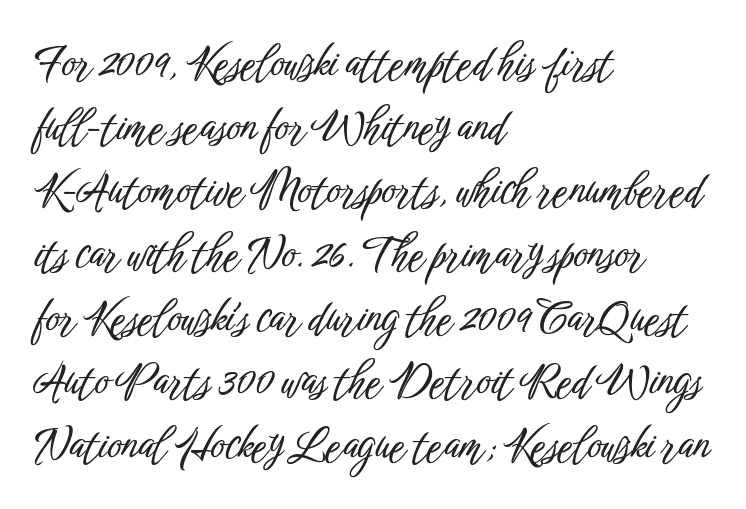
{"serif": "no", "width": "condensed", "stroke_contrast": "low", "x_height": "medium", "monospaced": "no", "underline": "no", "align": "left", "line_spacing": "normal", "line_spacing_ratio": 1.48, "letter_spacing": "normal", "letter_spacing_em": 0.0, "glyph_px": 43}
